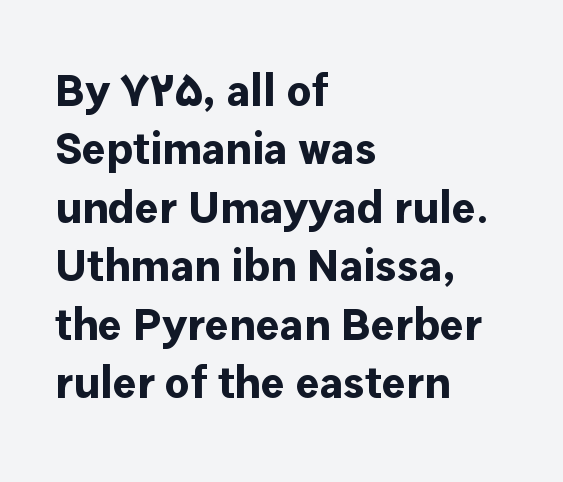
{"serif": "no", "italic": "no", "bold": "yes", "weight": "bold", "width": "normal", "stroke_contrast": "low", "x_height": "medium", "monospaced": "no", "underline": "no", "align": "left", "line_spacing": "normal", "line_spacing_ratio": 1.3, "letter_spacing": "normal", "letter_spacing_em": 0.0, "glyph_px": 45}
